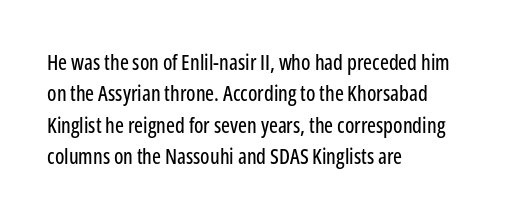
{"italic": "no", "underline": "no", "align": "left", "line_spacing": "normal", "line_spacing_ratio": 1.5, "letter_spacing": "normal", "letter_spacing_em": 0.0, "glyph_px": 21}
